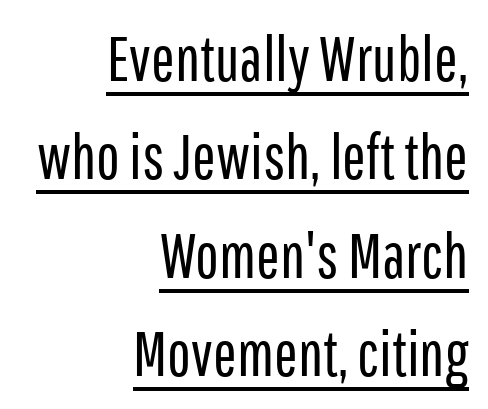
Q: Is the text bold? A: No.
Q: Is the text italic (slanted)? A: No, it is upright.
Q: Is the typeface a serif or a sans-serif typeface? A: Sans-serif.
Q: Is the text underlined? A: Yes.
Q: How is the paragraph aligned? A: Right-aligned.
Q: Is the spacing between letters normal or unusually wide? A: Normal.
Q: Is the spacing between lines tight, normal or loose? A: Normal.
Q: Width (condensed, normal, or wide)? A: Condensed.
Q: Stroke contrast? A: Low.
Q: x-height? A: Medium.
Q: Monospaced? A: No.
